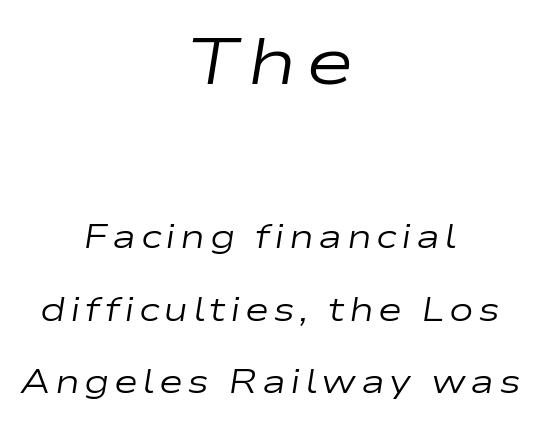
The image shows 66 px regular-weight, wide type, italic (leaning right); set centered, loose line spacing (2.19x), not underlined; the first (top) block is 2.0x larger; low stroke contrast and a medium x-height.
